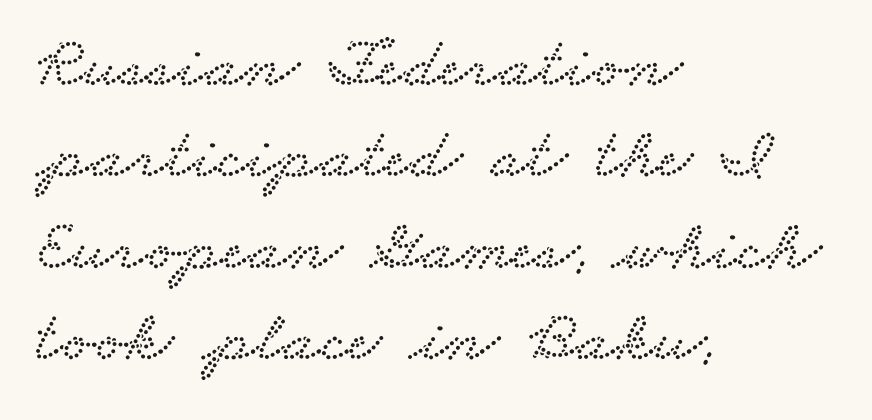
{"serif": "yes", "width": "wide", "stroke_contrast": "low", "x_height": "small", "monospaced": "no", "underline": "no", "align": "left", "line_spacing": "normal", "line_spacing_ratio": 1.27, "letter_spacing": "normal", "letter_spacing_em": 0.0, "glyph_px": 72}
